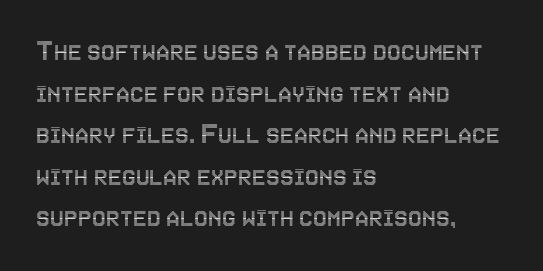
One glance says typical: line gaps are just what's usual. Glance below the letters and you will spot only blank space. Think of a printed novel: that variable character pitch is what you see here. A student would call this left alignment; a typographer would say flush left, rag right. Posture: upright roman. Inter-character spacing is left at the font's built-in metrics.
